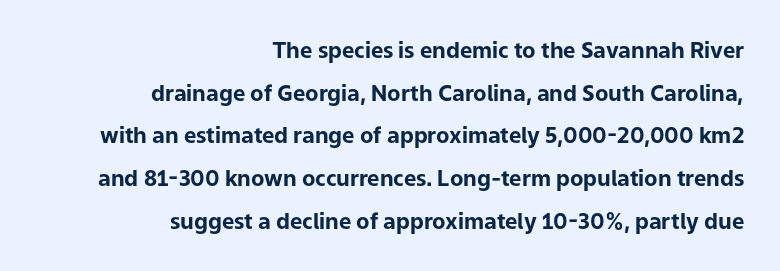
Q: Is the text bold? A: Yes.
Q: Is the text italic (slanted)? A: No, it is upright.
Q: Is the text underlined? A: No.
Q: How is the paragraph aligned? A: Right-aligned.
Q: Is the spacing between letters normal or unusually wide? A: Normal.
Q: Is the spacing between lines tight, normal or loose? A: Loose.
